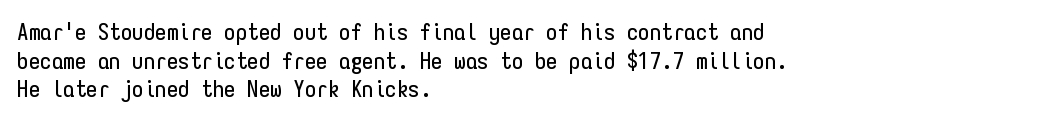
{"italic": "no", "underline": "no", "align": "left", "line_spacing": "normal", "line_spacing_ratio": 1.25, "letter_spacing": "normal", "letter_spacing_em": 0.0, "glyph_px": 23}
